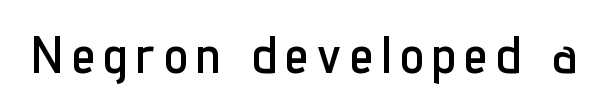
{"serif": "no", "italic": "no", "width": "condensed", "stroke_contrast": "low", "x_height": "medium", "monospaced": "no", "underline": "no", "glyph_px": 53}
